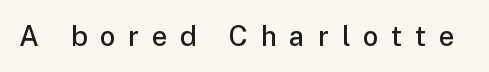
{"serif": "no", "italic": "no", "bold": "semi", "weight": "semibold", "width": "normal", "stroke_contrast": "low", "x_height": "medium", "monospaced": "no", "underline": "no", "letter_spacing": "wide", "letter_spacing_em": 0.45, "glyph_px": 28}
